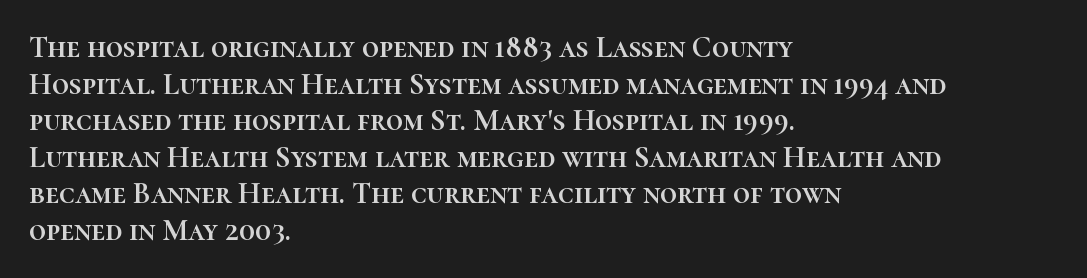
Q: Is the text italic (slanted)? A: No, it is upright.
Q: Is the text underlined? A: No.
Q: How is the paragraph aligned? A: Left-aligned.
Q: Is the spacing between letters normal or unusually wide? A: Normal.
Q: Width (condensed, normal, or wide)? A: Normal.
Q: Stroke contrast? A: High.
Q: x-height? A: Medium.
Q: Monospaced? A: No.
